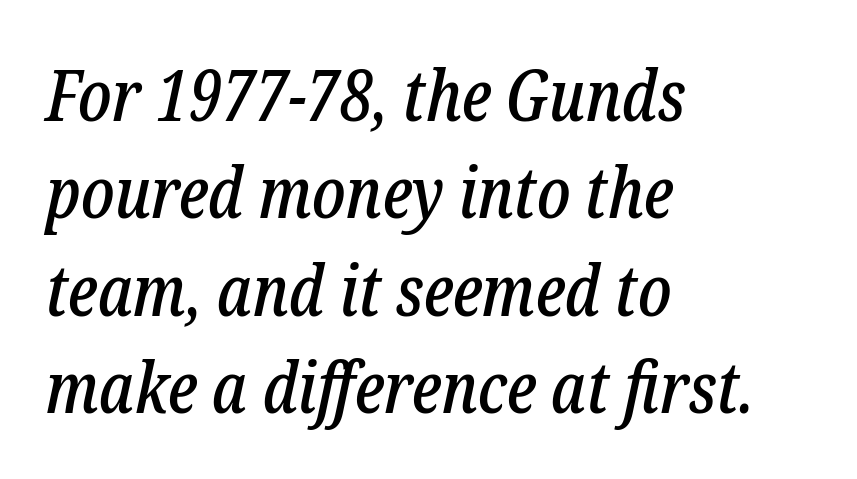
Q: Is the text italic (slanted)? A: Yes, it leans right by about 12 degrees.
Q: Is the typeface a serif or a sans-serif typeface? A: Serif.
Q: Is the text underlined? A: No.
Q: How is the paragraph aligned? A: Left-aligned.
Q: Is the spacing between letters normal or unusually wide? A: Normal.
Q: Is the spacing between lines tight, normal or loose? A: Normal.
Q: Width (condensed, normal, or wide)? A: Condensed.
Q: Stroke contrast? A: Low.
Q: x-height? A: Medium.
Q: Monospaced? A: No.
